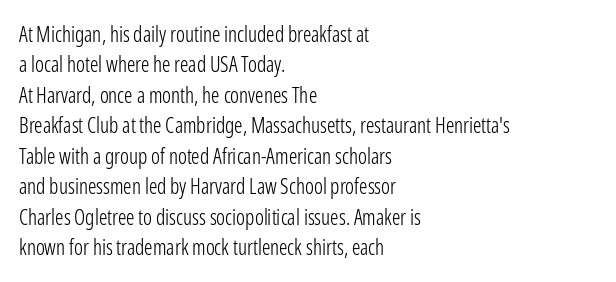
{"italic": "no", "bold": "no", "underline": "no", "align": "left", "line_spacing": "normal", "line_spacing_ratio": 1.45, "letter_spacing": "normal", "letter_spacing_em": 0.0, "glyph_px": 21}
